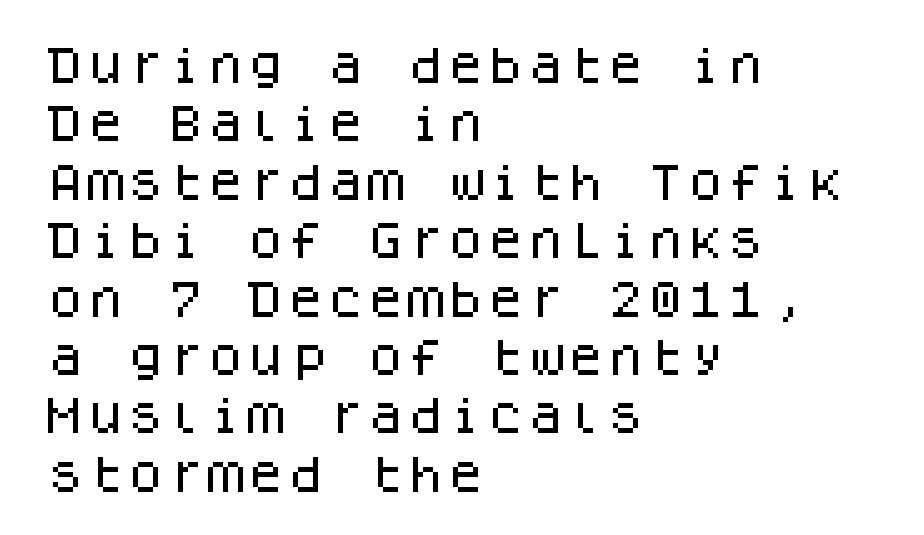
{"serif": "no", "italic": "no", "width": "normal", "stroke_contrast": "low", "x_height": "large", "monospaced": "yes", "underline": "no", "align": "left", "line_spacing": "normal", "line_spacing_ratio": 1.46, "letter_spacing": "normal", "letter_spacing_em": 0.0, "glyph_px": 40}
